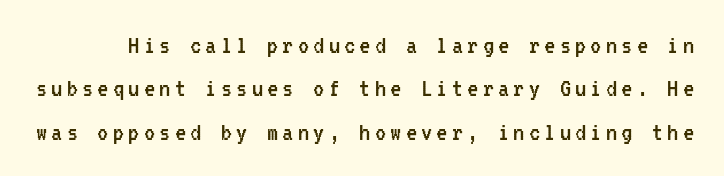
{"serif": "no", "italic": "no", "bold": "no", "weight": "regular", "width": "condensed", "stroke_contrast": "low", "x_height": "medium", "monospaced": "yes", "underline": "no", "line_spacing": "normal", "line_spacing_ratio": 1.55, "glyph_px": 28}
